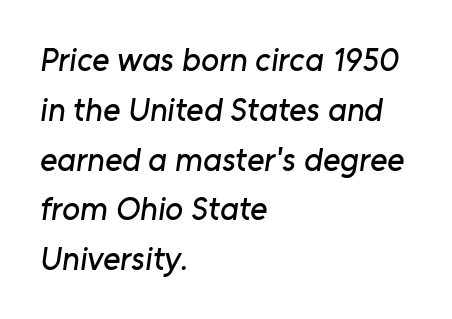
Baseline-to-baseline distance is the conventional proportion of letter height. Is this a sans? Yes — the strokes have no serifs. Lines of text with bare space underneath. The horizontal fit of the characters is conventional and even.
